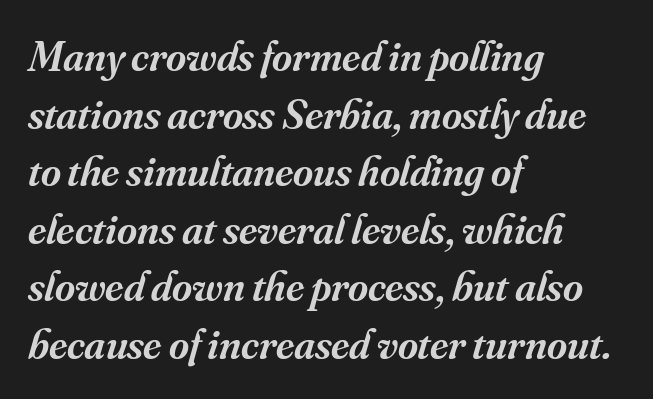
Stroke terminals: seriffed. If you drew a line through each stem, it would be angled. Leading matches the norm, producing a regular column. Is the type bold? Partly — it's a semibold, heavier than regular but not fully bold. Here the designer chose a conventional face with non-uniform glyph widths.
